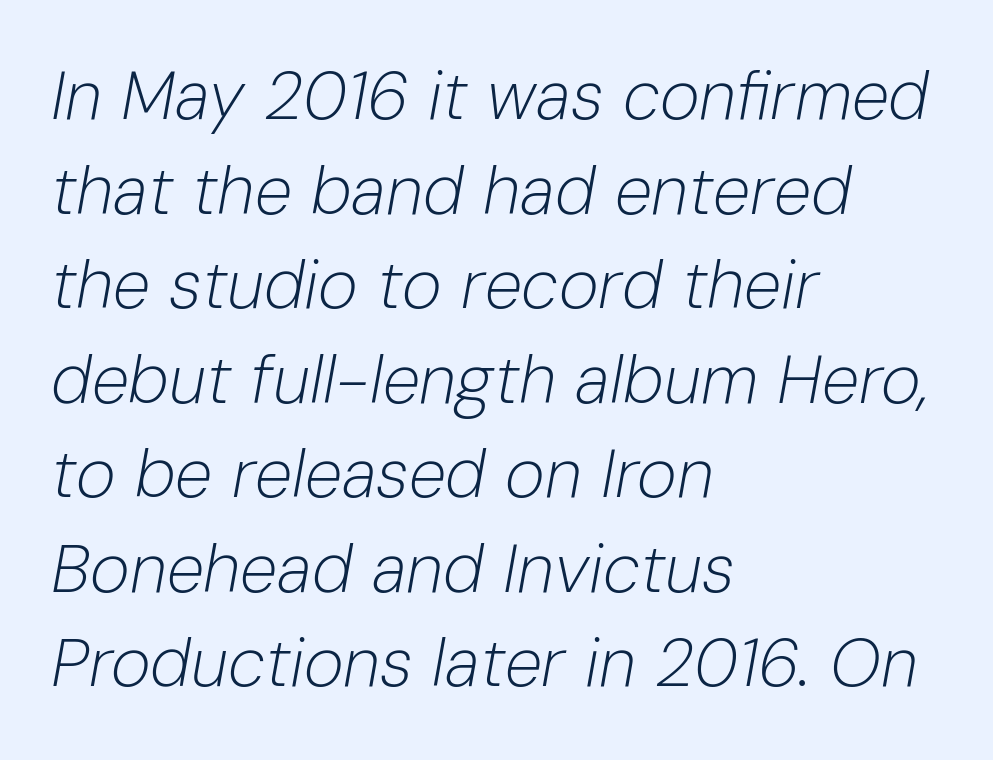
The passage shown has conventional tracking throughout. Style check: oblique. The strokes are not fattened; the text isn't bold. Whoever set this chose a conventional vertical rhythm.
